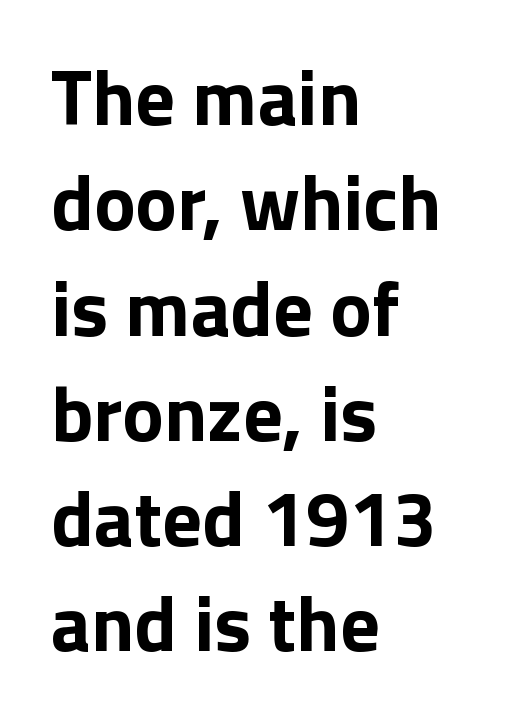
Q: Is the text bold? A: Yes.
Q: Is the text italic (slanted)? A: No, it is upright.
Q: Is the typeface a serif or a sans-serif typeface? A: Sans-serif.
Q: Is the text underlined? A: No.
Q: How is the paragraph aligned? A: Left-aligned.
Q: Is the spacing between letters normal or unusually wide? A: Normal.
Q: Is the spacing between lines tight, normal or loose? A: Normal.
Q: Width (condensed, normal, or wide)? A: Normal.
Q: Stroke contrast? A: Low.
Q: x-height? A: Medium.
Q: Monospaced? A: No.
